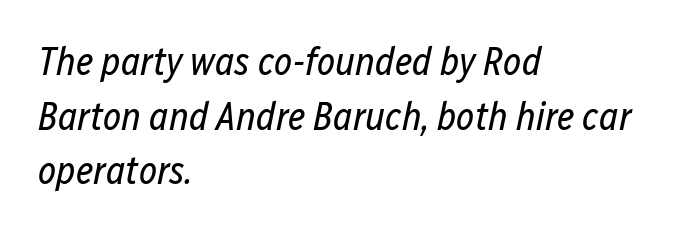
The image shows 39 px regular-weight, condensed type, italic (leaning right); set left-aligned, normal line spacing (1.4x), normal letter spacing, not underlined; low stroke contrast and a medium x-height.
